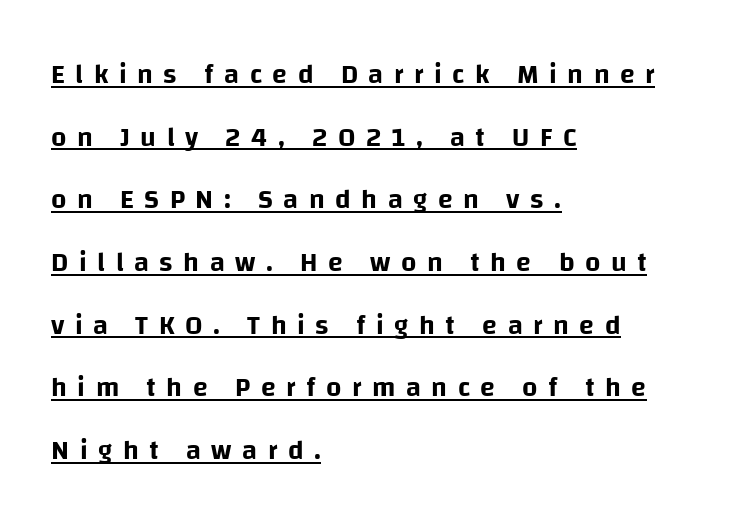
Q: Is the text italic (slanted)? A: No, it is upright.
Q: Is the text underlined? A: Yes.
Q: How is the paragraph aligned? A: Left-aligned.
Q: Is the spacing between letters normal or unusually wide? A: Unusually wide.
Q: Is the spacing between lines tight, normal or loose? A: Loose.
